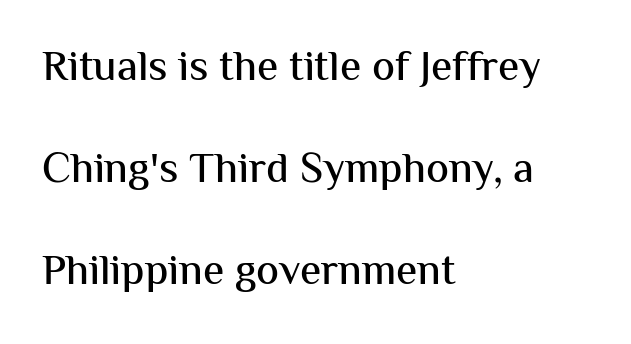
The image shows 43 px sans-serif type, upright; set left-aligned, loose line spacing (2.37x), normal letter spacing, not underlined; medium stroke contrast and a medium x-height.
